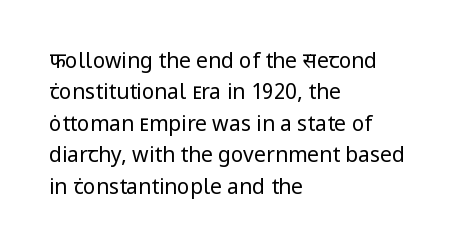
Q: Is the text bold? A: No.
Q: Is the text italic (slanted)? A: No, it is upright.
Q: Is the text underlined? A: No.
Q: How is the paragraph aligned? A: Left-aligned.
Q: Is the spacing between letters normal or unusually wide? A: Normal.
Q: Is the spacing between lines tight, normal or loose? A: Normal.
